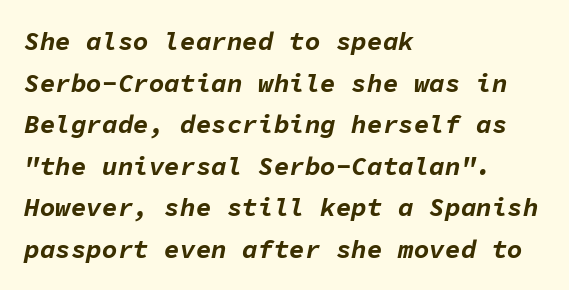
The image shows 26 px bold type, italic (leaning right); set left-aligned, normal line spacing (1.6x), normal letter spacing, not underlined.
